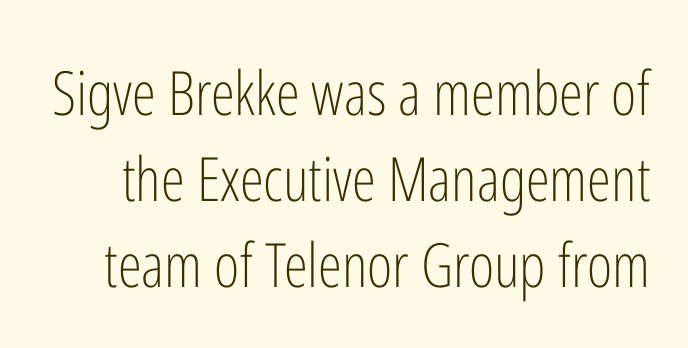
This sample keeps an unexceptional amount of space between lines. Note the varied advance widths — an 'i' is clearly narrower than an 'm'. The passage shown is not underscored anywhere. A roman cut, with each character standing at attention. Tracking value appears to be zero — textbook default spacing.
